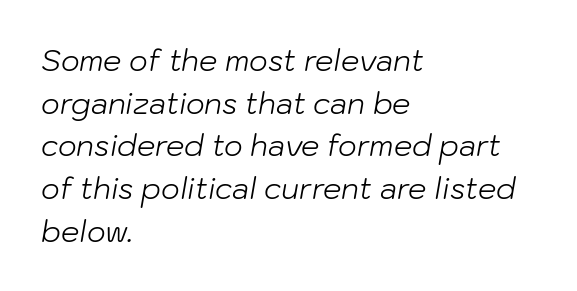
{"italic": "yes", "lean": "right", "slant_degrees": 10, "bold": "no", "weight": "light", "width": "normal", "stroke_contrast": "low", "x_height": "medium", "monospaced": "no", "underline": "no", "align": "left", "line_spacing": "normal", "line_spacing_ratio": 1.47, "letter_spacing": "normal", "letter_spacing_em": 0.0, "glyph_px": 29}
